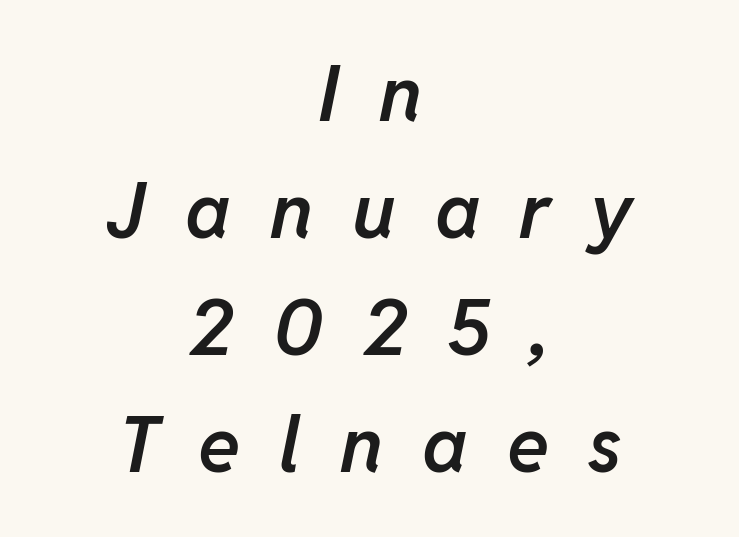
Each glyph is drawn with semibold strokes, heavier than normal yet not fully bold. The axis of the letterforms is tilted away from vertical. Here the designer chose a conventional face with non-uniform glyph widths. Summary of vertical rhythm: regular, with standard interline spacing. A student would call this center alignment; a typographer would say set centered. Caption: expanded tracking, letters set apart.
